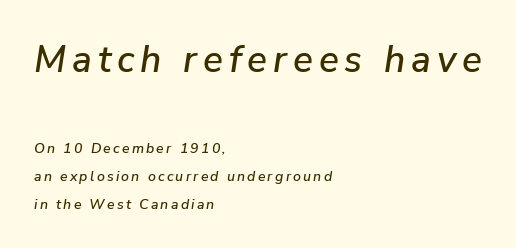
Q: Is the text italic (slanted)? A: Yes, it leans right by about 9 degrees.
Q: Is the text underlined? A: No.
Q: How is the paragraph aligned? A: Left-aligned.
Q: Is the spacing between lines tight, normal or loose? A: Loose.
Q: Which block of text is set in a larger size, the first (top) or the second (bottom)? A: The first (top) one.
Q: Width (condensed, normal, or wide)? A: Normal.
Q: Stroke contrast? A: Low.
Q: x-height? A: Medium.
Q: Monospaced? A: No.
